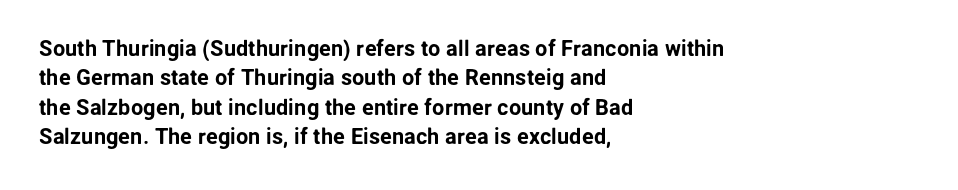
{"italic": "no", "underline": "no", "align": "left", "line_spacing": "normal", "line_spacing_ratio": 1.34, "letter_spacing": "normal", "letter_spacing_em": 0.0, "glyph_px": 22}
